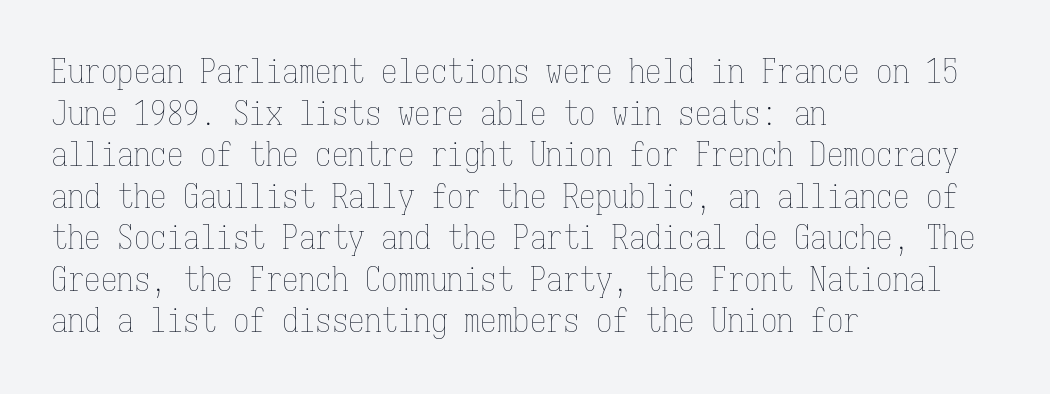
Q: Is the text bold? A: No.
Q: Is the text italic (slanted)? A: No, it is upright.
Q: Is the text underlined? A: No.
Q: How is the paragraph aligned? A: Left-aligned.
Q: Is the spacing between letters normal or unusually wide? A: Normal.
Q: Is the spacing between lines tight, normal or loose? A: Normal.
Q: Width (condensed, normal, or wide)? A: Condensed.
Q: Stroke contrast? A: Low.
Q: x-height? A: Medium.
Q: Monospaced? A: Yes.
